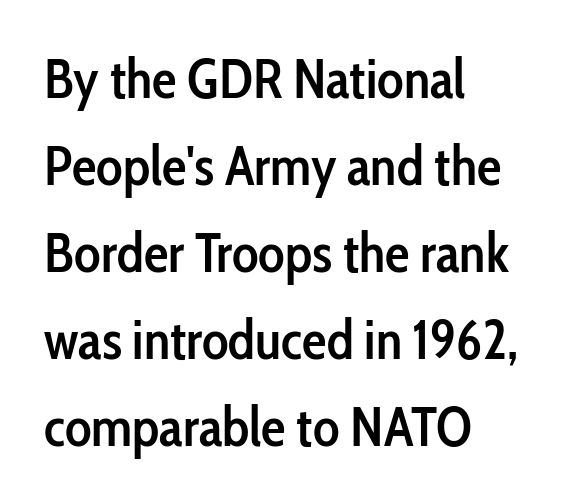
The image shows 55 px semibold, condensed sans-serif type, upright; set left-aligned, normal line spacing (1.58x), normal letter spacing, not underlined; low stroke contrast and a medium x-height.
